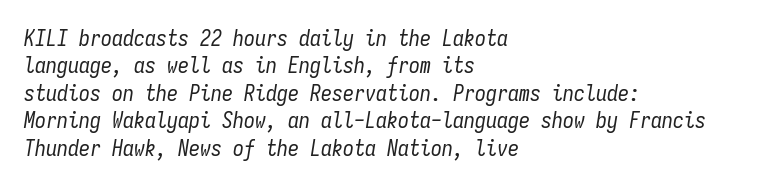
{"italic": "yes", "lean": "right", "slant_degrees": 9, "bold": "no", "underline": "no", "align": "left", "line_spacing": "normal", "line_spacing_ratio": 1.25, "letter_spacing": "normal", "letter_spacing_em": 0.0, "glyph_px": 22}
